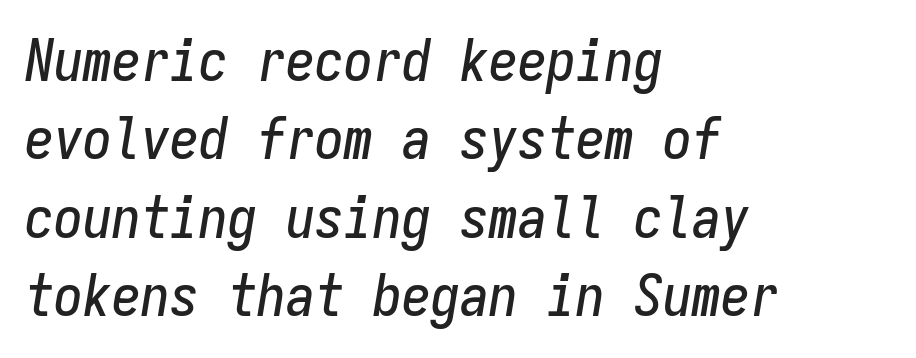
The image shows 58 px condensed type, italic (leaning right), monospaced; set left-aligned, normal line spacing (1.35x), normal letter spacing, not underlined; low stroke contrast and a medium x-height.
